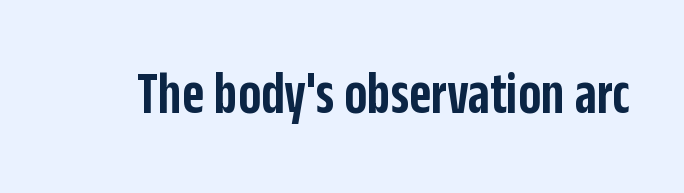
You can tell it's not italic because the verticals are truly vertical. Words appear dense and cohesive because spacing is normal. The glyphs are unaccompanied by any horizontal stroke below them. Spacing verdict: proportional, widths tailored to each character. Nope, no serifs anywhere on these letters. A fair bit of extra ink — the face is semibold, not bold.
